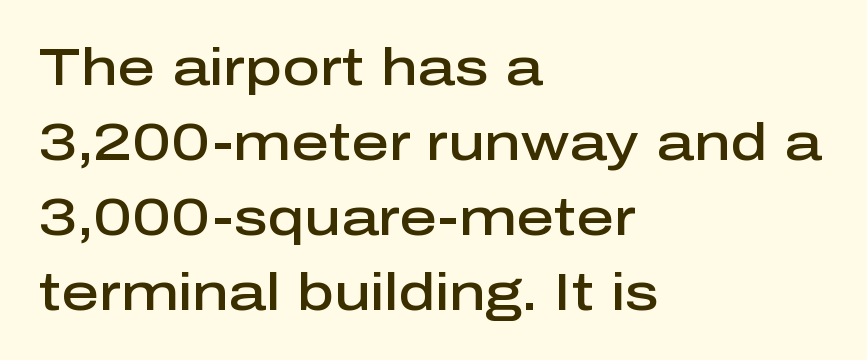
Q: Is the text bold? A: Semi-bold.
Q: Is the text italic (slanted)? A: No, it is upright.
Q: Is the typeface a serif or a sans-serif typeface? A: Sans-serif.
Q: Is the text underlined? A: No.
Q: How is the paragraph aligned? A: Left-aligned.
Q: Is the spacing between letters normal or unusually wide? A: Normal.
Q: Is the spacing between lines tight, normal or loose? A: Normal.
Q: Width (condensed, normal, or wide)? A: Normal.
Q: Stroke contrast? A: Low.
Q: x-height? A: Medium.
Q: Monospaced? A: No.
